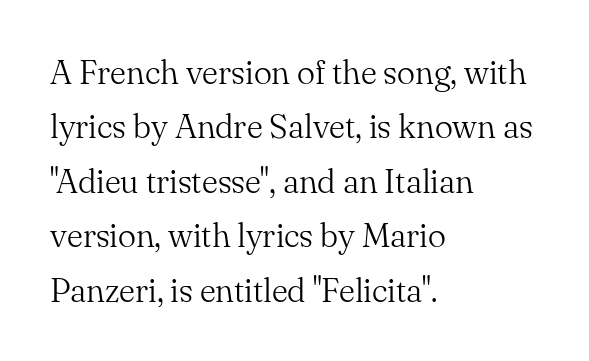
Short and long lines alike share a common starting point at left. Rendered with straight, roman letterforms. Descender tails drop into unmarked territory. Is this a fixed-width face? No — the glyphs have proportional, varying widths.
